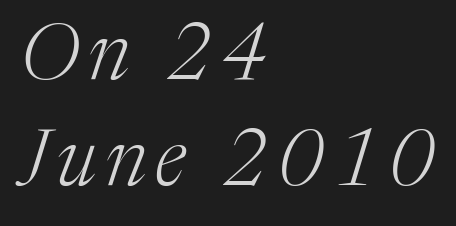
Successive baselines arrive at the customary interval. Does the copy run flush right? No — it runs flush left. The passage shown is typed in a proportional face where columns would drift. Is the type slanted? Yes — the strokes lean at a clear angle.
